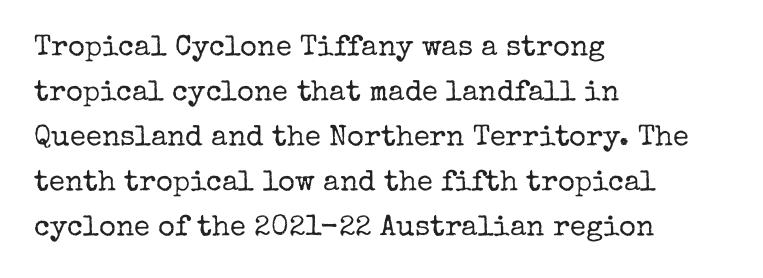
Q: Is the text bold? A: No.
Q: Is the text italic (slanted)? A: No, it is upright.
Q: Is the typeface a serif or a sans-serif typeface? A: Serif.
Q: Is the text underlined? A: No.
Q: How is the paragraph aligned? A: Left-aligned.
Q: Is the spacing between letters normal or unusually wide? A: Normal.
Q: Is the spacing between lines tight, normal or loose? A: Normal.
Q: Width (condensed, normal, or wide)? A: Normal.
Q: Stroke contrast? A: Low.
Q: x-height? A: Medium.
Q: Monospaced? A: No.
